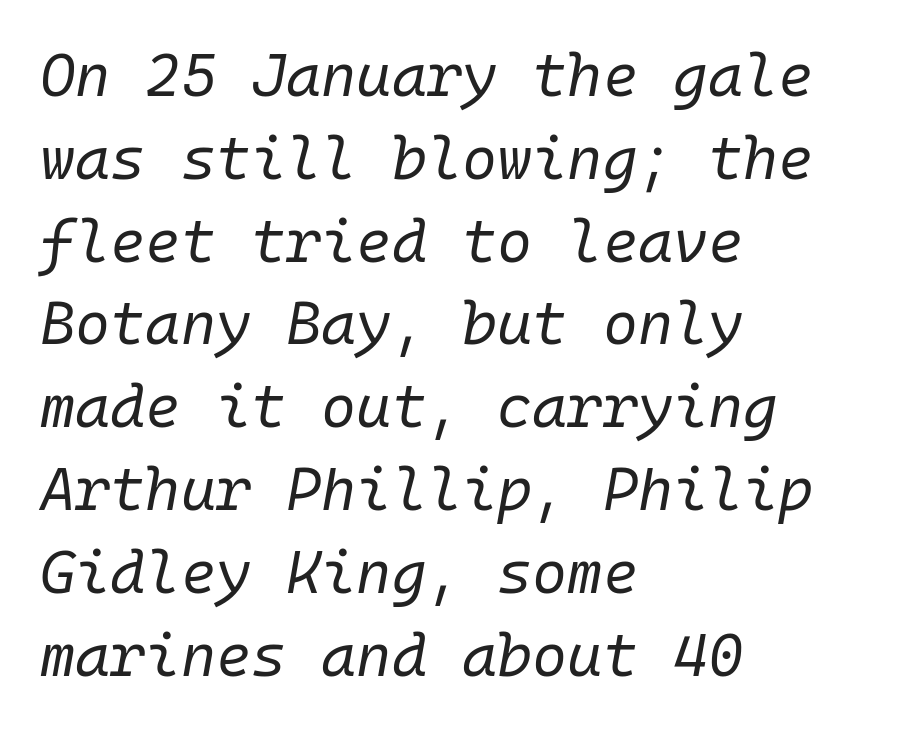
The image shows 60 px regular-weight type, italic (leaning right), monospaced; set left-aligned, normal line spacing (1.38x), normal letter spacing, not underlined; low stroke contrast and a medium x-height.
